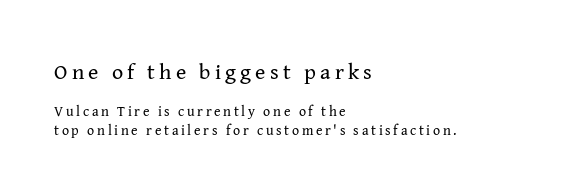
Upright lettering throughout. No extra ink here — the face is not bold. Evenly set lines give the paragraph a standard silhouette. If you squint, the top block still reads clearly — it's the larger of the two. Clear beneath every line of the passage.
